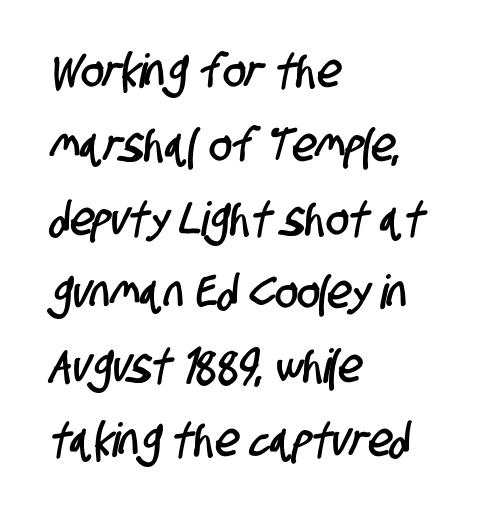
Q: Is the typeface a serif or a sans-serif typeface? A: Sans-serif.
Q: Is the text underlined? A: No.
Q: How is the paragraph aligned? A: Left-aligned.
Q: Is the spacing between letters normal or unusually wide? A: Normal.
Q: Is the spacing between lines tight, normal or loose? A: Normal.
Q: Width (condensed, normal, or wide)? A: Condensed.
Q: Stroke contrast? A: Low.
Q: x-height? A: Large.
Q: Monospaced? A: No.
